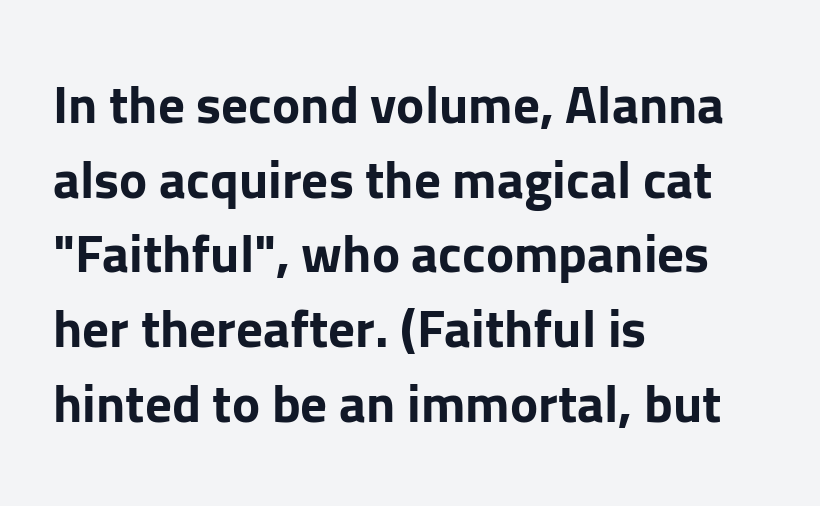
The image shows 53 px bold sans-serif type, upright; set left-aligned, normal line spacing (1.41x), normal letter spacing, not underlined; low stroke contrast and a medium x-height.
